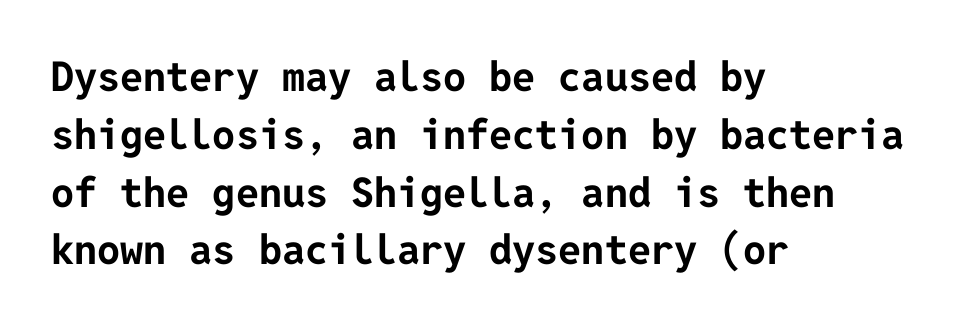
{"serif": "no", "italic": "no", "bold": "yes", "weight": "bold", "width": "normal", "stroke_contrast": "low", "x_height": "medium", "underline": "no", "align": "left", "line_spacing": "normal", "line_spacing_ratio": 1.41, "letter_spacing": "normal", "letter_spacing_em": 0.0, "glyph_px": 41}
